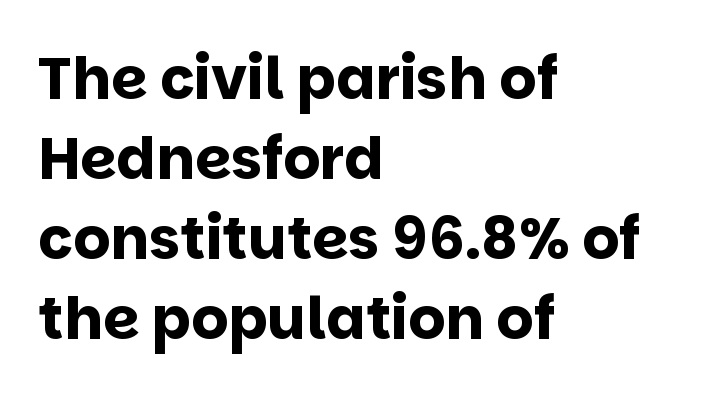
Q: Is the text bold? A: Yes.
Q: Is the text italic (slanted)? A: No, it is upright.
Q: Is the typeface a serif or a sans-serif typeface? A: Sans-serif.
Q: Is the text underlined? A: No.
Q: How is the paragraph aligned? A: Left-aligned.
Q: Is the spacing between letters normal or unusually wide? A: Normal.
Q: Is the spacing between lines tight, normal or loose? A: Normal.
Q: Width (condensed, normal, or wide)? A: Normal.
Q: Stroke contrast? A: Low.
Q: x-height? A: Large.
Q: Monospaced? A: No.
